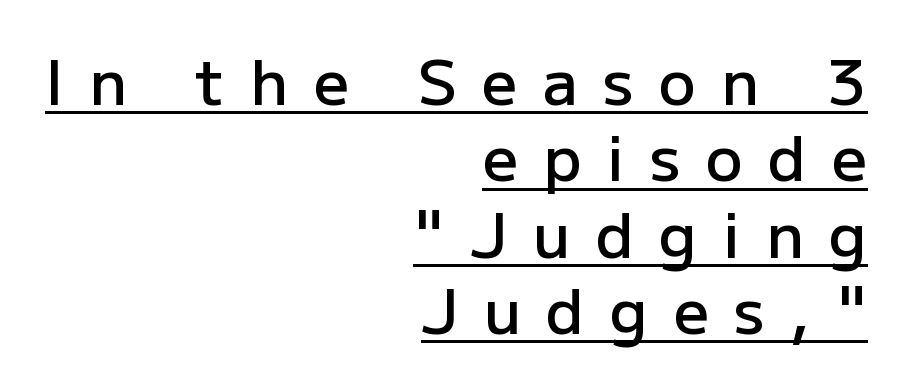
The image shows 62 px semibold sans-serif type, upright; set right-aligned, line spacing 1.23x, unusually wide letter spacing (+0.41 em), underlined; low stroke contrast and a medium x-height.
